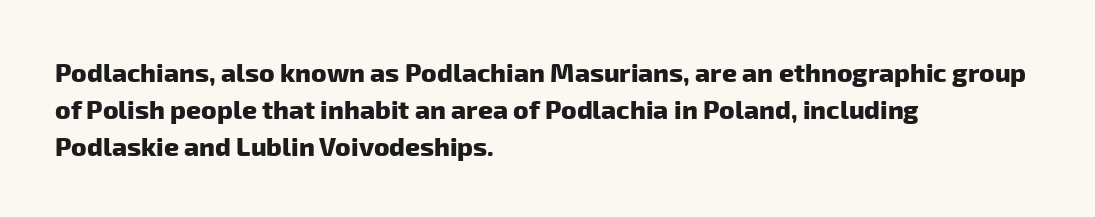
The image shows 26 px bold type; set left-aligned, normal line spacing (1.43x), normal letter spacing, not underlined.
